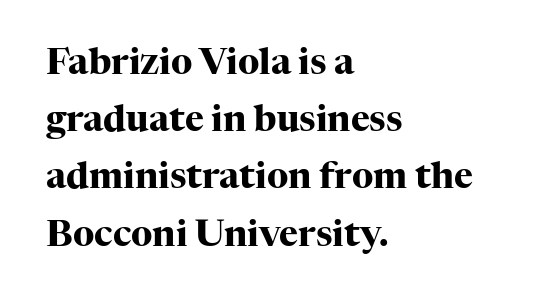
Q: Is the text bold? A: Yes.
Q: Is the text italic (slanted)? A: No, it is upright.
Q: Is the typeface a serif or a sans-serif typeface? A: Serif.
Q: Is the text underlined? A: No.
Q: How is the paragraph aligned? A: Left-aligned.
Q: Is the spacing between letters normal or unusually wide? A: Normal.
Q: Is the spacing between lines tight, normal or loose? A: Normal.
Q: Width (condensed, normal, or wide)? A: Normal.
Q: Stroke contrast? A: High.
Q: x-height? A: Medium.
Q: Monospaced? A: No.
